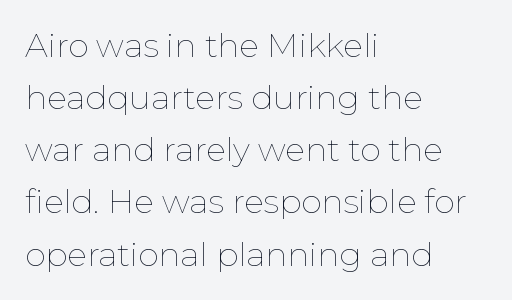
{"italic": "no", "bold": "no", "weight": "thin", "width": "normal", "stroke_contrast": "low", "x_height": "medium", "monospaced": "no", "underline": "no", "align": "left", "line_spacing": "normal", "line_spacing_ratio": 1.58, "letter_spacing": "normal", "letter_spacing_em": 0.0, "glyph_px": 33}
